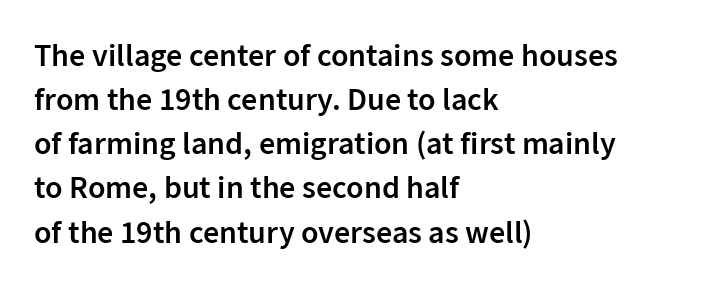
The image shows 32 px semibold sans-serif type, upright; set left-aligned, normal line spacing (1.38x), normal letter spacing, not underlined; low stroke contrast and a medium x-height.
